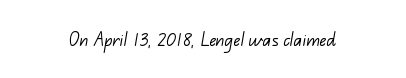
Students, note that the glyphs here touch the page at normal intervals. Any mark beneath the type? The region is blank. Is this a heavy cut? Hardly; it is regular or lighter.
